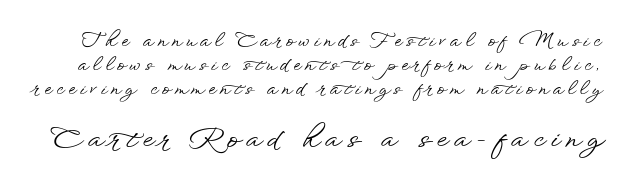
Q: Is the text italic (slanted)? A: Yes.
Q: Is the text underlined? A: No.
Q: Is the spacing between letters normal or unusually wide? A: Unusually wide.
Q: Is the spacing between lines tight, normal or loose? A: Normal.
Q: Which block of text is set in a larger size, the first (top) or the second (bottom)? A: The second (bottom) one.
